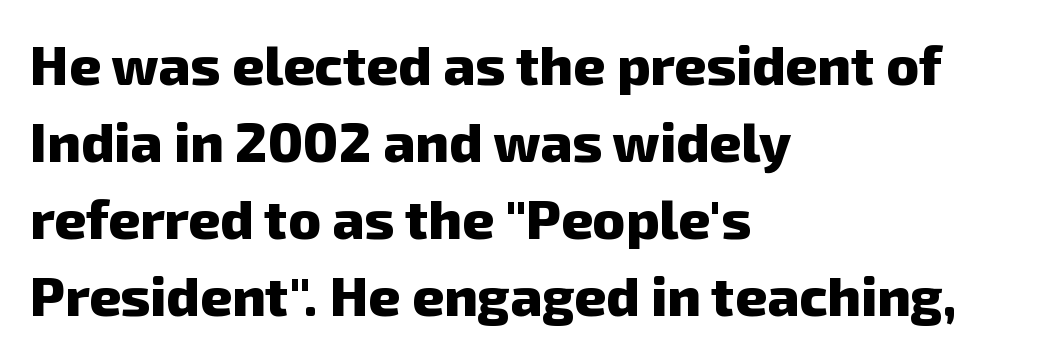
Q: Is the text bold? A: Yes.
Q: Is the typeface a serif or a sans-serif typeface? A: Sans-serif.
Q: Is the text underlined? A: No.
Q: How is the paragraph aligned? A: Left-aligned.
Q: Is the spacing between letters normal or unusually wide? A: Normal.
Q: Is the spacing between lines tight, normal or loose? A: Normal.
Q: Width (condensed, normal, or wide)? A: Normal.
Q: Stroke contrast? A: Low.
Q: x-height? A: Medium.
Q: Monospaced? A: No.
